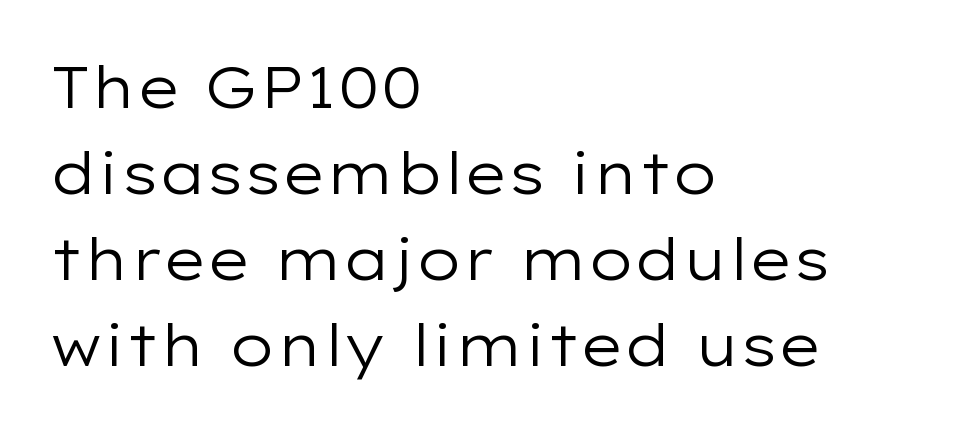
Stroke mass is kept to a normal reading level or below. Varying glyph widths throughout — classic text-font behaviour. The rendering shows plain stroke endings on the letterforms — a sans-serif design. The font's upright variant was chosen for this text.
